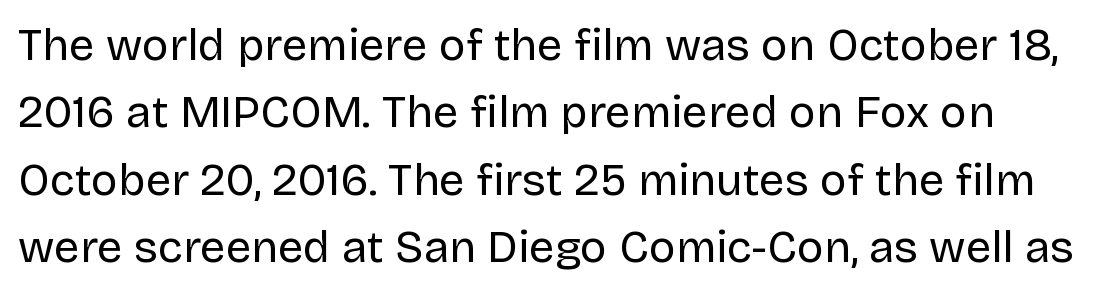
Q: Is the text bold? A: No.
Q: Is the text italic (slanted)? A: No, it is upright.
Q: Is the typeface a serif or a sans-serif typeface? A: Sans-serif.
Q: Is the text underlined? A: No.
Q: Is the spacing between letters normal or unusually wide? A: Normal.
Q: Is the spacing between lines tight, normal or loose? A: Normal.
Q: Width (condensed, normal, or wide)? A: Normal.
Q: Stroke contrast? A: Low.
Q: x-height? A: Large.
Q: Monospaced? A: No.
